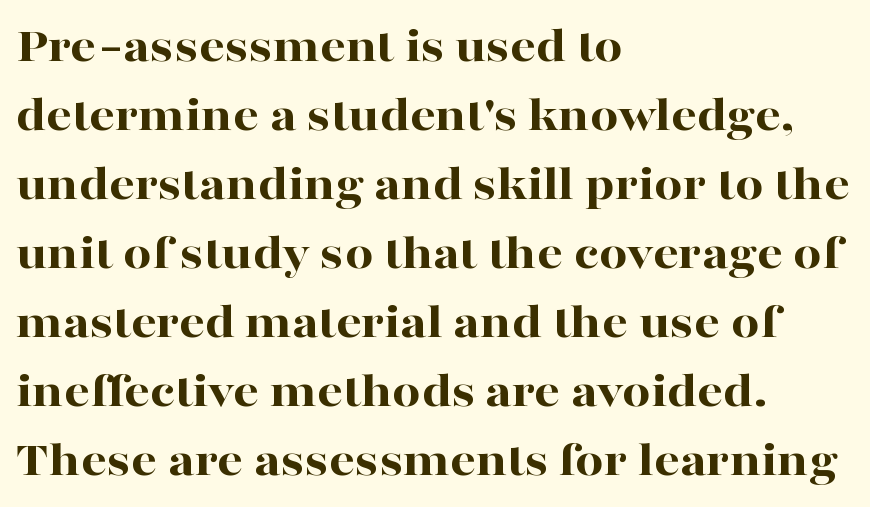
The image shows 50 px bold, wide serif type, upright; set left-aligned, normal line spacing (1.38x), normal letter spacing, not underlined; high stroke contrast and a medium x-height.
